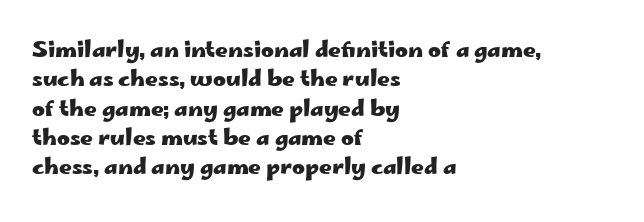
The image shows 22 px bold type, upright; set left-aligned, normal line spacing (1.33x), normal letter spacing, not underlined.
